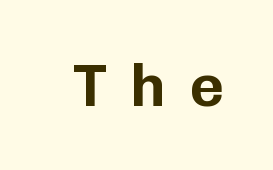
The image shows 60 px sans-serif type, upright; set unusually wide letter spacing (+0.38 em), not underlined; low stroke contrast and a medium x-height.
